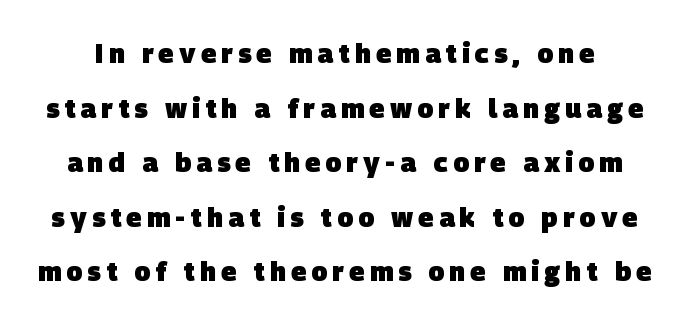
A bare baseline throughout the passage. Every letter is thick-stroked: bold, no question. Leading is clearly above the norm, producing a sparse column. The horizontal fit of the characters is loose and conspicuously gappy.
